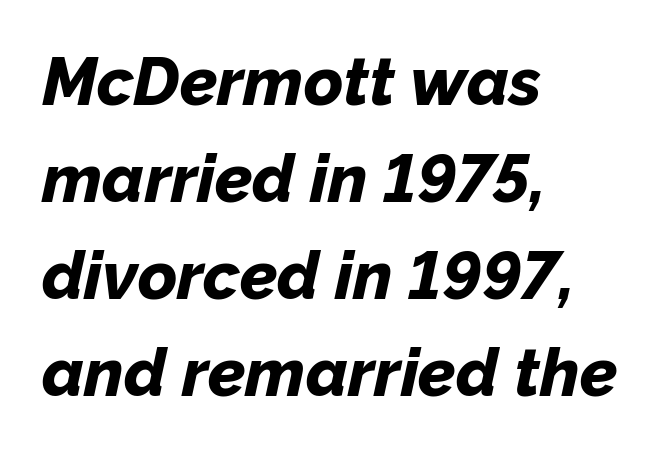
Q: Is the text bold? A: Yes.
Q: Is the text italic (slanted)? A: Yes, it leans right by about 12 degrees.
Q: Is the text underlined? A: No.
Q: How is the paragraph aligned? A: Left-aligned.
Q: Is the spacing between letters normal or unusually wide? A: Normal.
Q: Is the spacing between lines tight, normal or loose? A: Normal.
Q: Width (condensed, normal, or wide)? A: Normal.
Q: Stroke contrast? A: Low.
Q: x-height? A: Medium.
Q: Monospaced? A: No.
